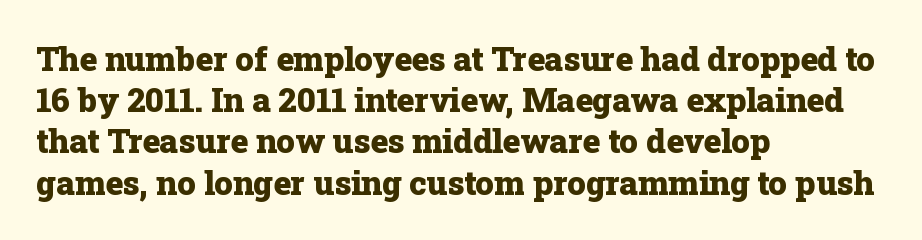
Here the designer chose a conventional face with non-uniform glyph widths. The passage is arranged the way most books set body copy — flush left. The letters stand straight up with perfectly vertical stems. The zone under the glyphs is completely vacant. Baseline-to-baseline distance is the conventional proportion of letter height.
